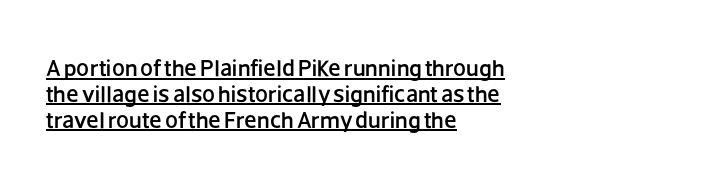
The image shows 23 px text type, upright; set left-aligned, tight line spacing (1.12x), normal letter spacing, underlined.
